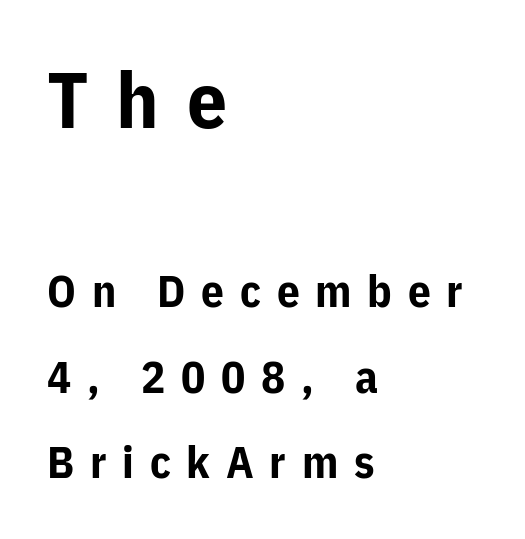
The image shows 79 px bold sans-serif type, upright; set left-aligned, loose line spacing (1.9x), unusually wide letter spacing (+0.35 em), not underlined; the first (top) block is 1.76x larger; low stroke contrast and a medium x-height.
